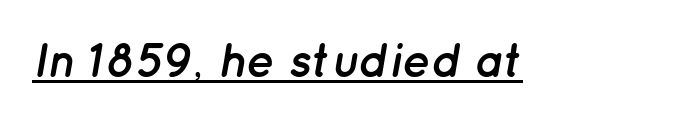
The image shows 47 px semibold type, italic (leaning right); set normal letter spacing, underlined; low stroke contrast and a medium x-height.
